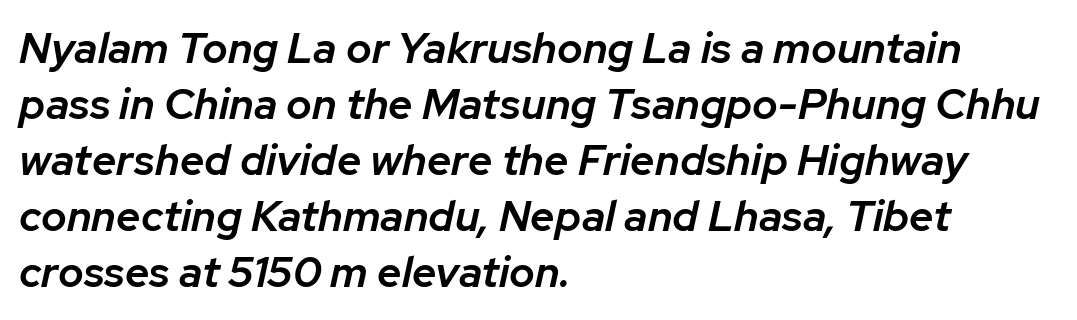
The image shows 43 px semibold type, italic (leaning right); set left-aligned, normal line spacing (1.3x), normal letter spacing, not underlined; low stroke contrast and a medium x-height.
